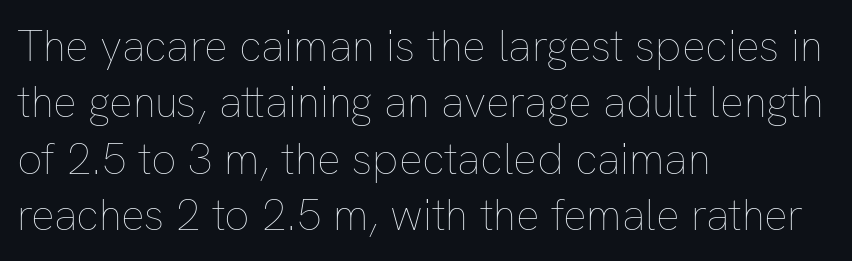
Stroke mass is kept to a normal reading level or below. The designer left line spacing at the default. Reading down the block, your eye returns to a fixed left position each line. Glyph-to-glyph distance matches everyday printed text. Any mark beneath the type? The region is blank.
